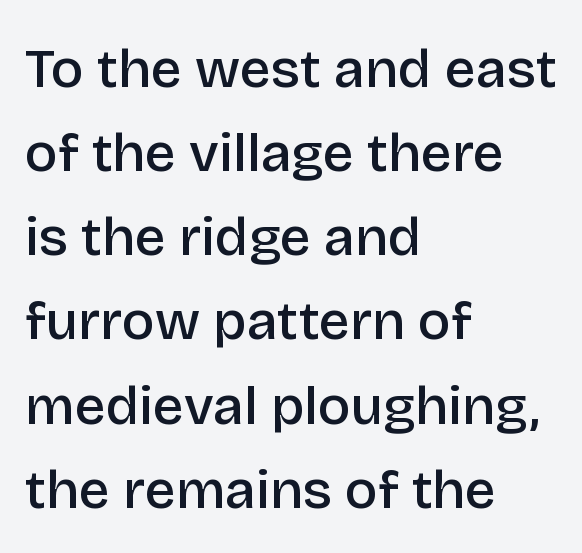
{"serif": "no", "italic": "no", "bold": "semi", "weight": "semibold", "width": "normal", "stroke_contrast": "low", "x_height": "large", "monospaced": "no", "underline": "no", "align": "left", "line_spacing": "normal", "line_spacing_ratio": 1.53, "letter_spacing": "normal", "letter_spacing_em": 0.0, "glyph_px": 55}
